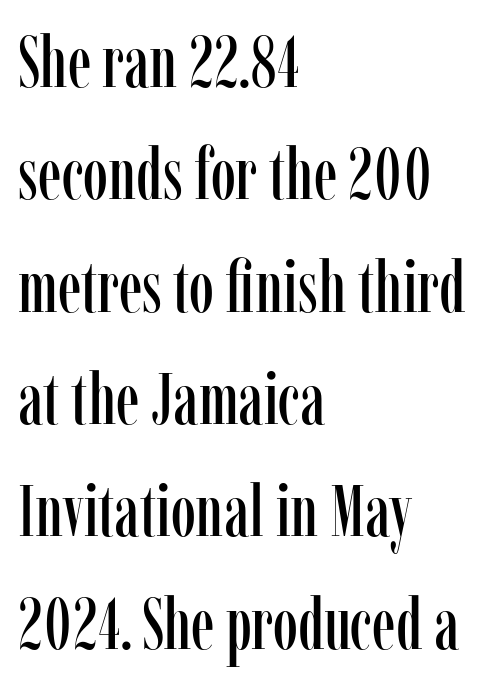
Q: Is the text italic (slanted)? A: No, it is upright.
Q: Is the typeface a serif or a sans-serif typeface? A: Serif.
Q: Is the text underlined? A: No.
Q: How is the paragraph aligned? A: Left-aligned.
Q: Is the spacing between letters normal or unusually wide? A: Normal.
Q: Is the spacing between lines tight, normal or loose? A: Normal.
Q: Width (condensed, normal, or wide)? A: Condensed.
Q: Stroke contrast? A: Low.
Q: x-height? A: Medium.
Q: Monospaced? A: No.
